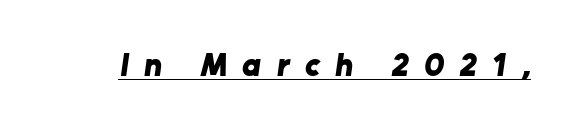
Q: Is the text bold? A: Yes.
Q: Is the typeface a serif or a sans-serif typeface? A: Sans-serif.
Q: Is the text underlined? A: Yes.
Q: Is the spacing between letters normal or unusually wide? A: Unusually wide.
Q: Width (condensed, normal, or wide)? A: Normal.
Q: Stroke contrast? A: Low.
Q: x-height? A: Medium.
Q: Monospaced? A: No.
